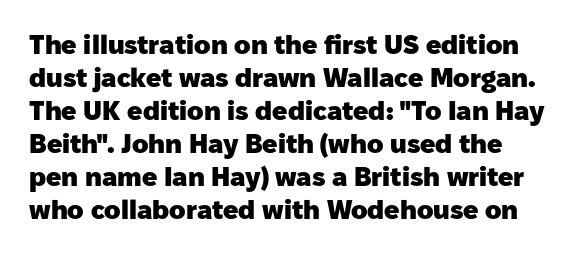
Q: Is the text bold? A: Yes.
Q: Is the text italic (slanted)? A: No, it is upright.
Q: Is the text underlined? A: No.
Q: Is the spacing between letters normal or unusually wide? A: Normal.
